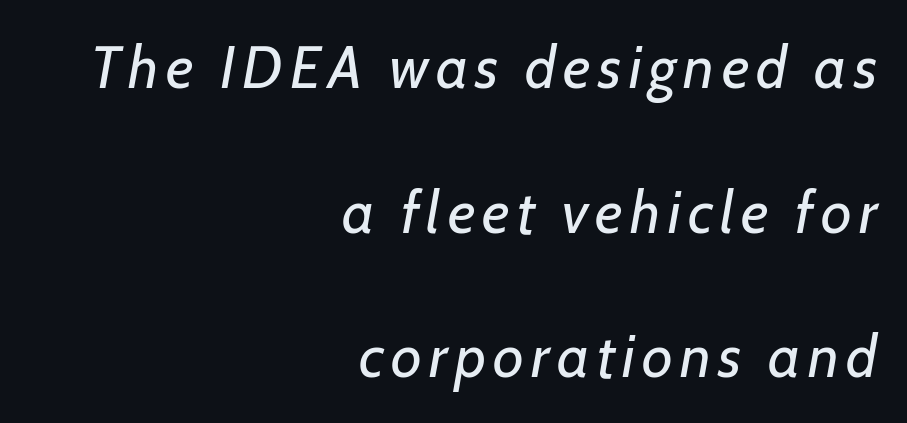
The letters advance in unequal steps, a hallmark of proportional type. Stroke thickness stays within the range of a standard reading face or lighter. The setting favours the right margin, as signatures and pull-quotes sometimes do. Plain, unruled lines of type.
